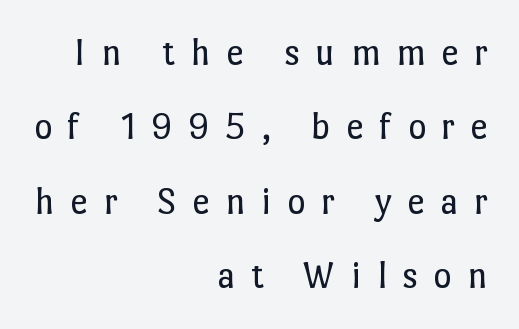
The image shows 39 px regular-weight type, upright; set right-aligned, loose line spacing (1.91x), unusually wide letter spacing (+0.4 em), not underlined; low stroke contrast and a medium x-height.
